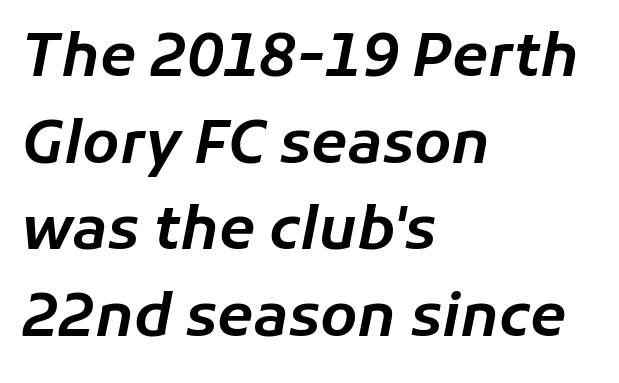
{"italic": "yes", "lean": "right", "slant_degrees": 11, "width": "normal", "stroke_contrast": "low", "x_height": "medium", "monospaced": "no", "underline": "no", "align": "left", "line_spacing": "normal", "line_spacing_ratio": 1.47, "letter_spacing": "normal", "letter_spacing_em": 0.0, "glyph_px": 59}
